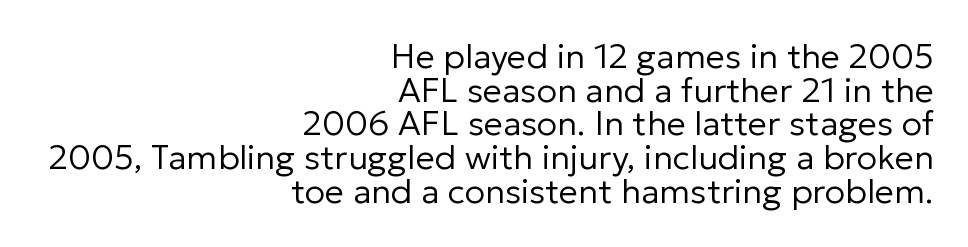
Q: Is the text bold? A: No.
Q: Is the text italic (slanted)? A: No, it is upright.
Q: Is the typeface a serif or a sans-serif typeface? A: Sans-serif.
Q: Is the text underlined? A: No.
Q: How is the paragraph aligned? A: Right-aligned.
Q: Is the spacing between letters normal or unusually wide? A: Normal.
Q: Is the spacing between lines tight, normal or loose? A: Tight.
Q: Width (condensed, normal, or wide)? A: Normal.
Q: Stroke contrast? A: Low.
Q: x-height? A: Medium.
Q: Monospaced? A: No.
